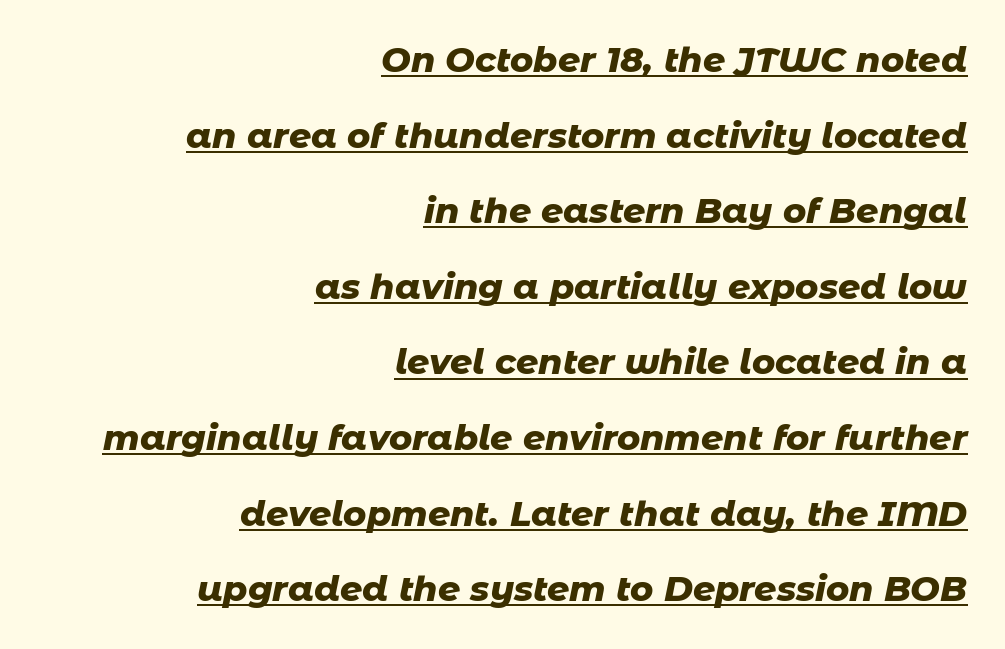
The setting favours the right margin, as signatures and pull-quotes sometimes do. The axis of the letterforms is tilted away from vertical. Is there an underline? Yes — a line sits under the letters. Honestly, the letter spacing is just normal — you wouldn't notice it.
